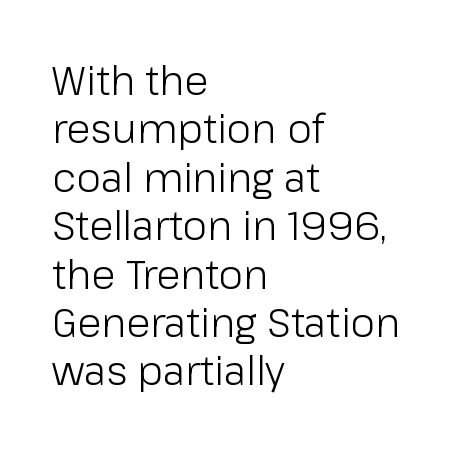
This sample uses plain, unmodified letter spacing. Varying glyph widths throughout — classic text-font behaviour. Classification — sans serif. The lettering holds an erect, upright posture throughout. The letters look calm and open, with moderate or lighter stems. The compositor pushed each line to the left boundary.
